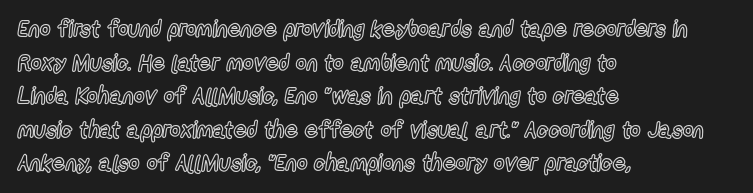
{"underline": "no", "align": "left", "line_spacing": "normal", "line_spacing_ratio": 1.46, "letter_spacing": "normal", "letter_spacing_em": 0.0, "glyph_px": 23}
